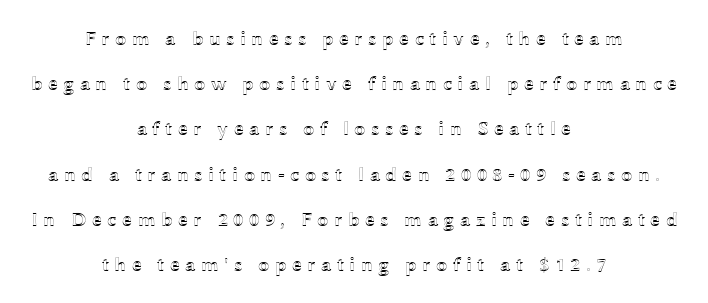
Q: Is the text italic (slanted)? A: No, it is upright.
Q: Is the text underlined? A: No.
Q: How is the paragraph aligned? A: Centered.
Q: Is the spacing between letters normal or unusually wide? A: Unusually wide.
Q: Is the spacing between lines tight, normal or loose? A: Loose.
